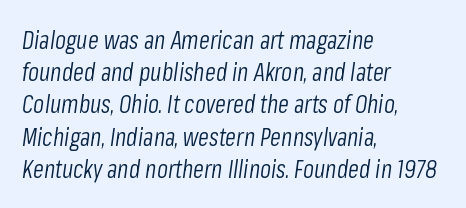
Tall strokes in this sample are angled rather than plumb. Nothing heavy about these letters — not bold at all. Horizontally, the lines are justified to the leading edge only. Each row of text sits above clean, open space.
